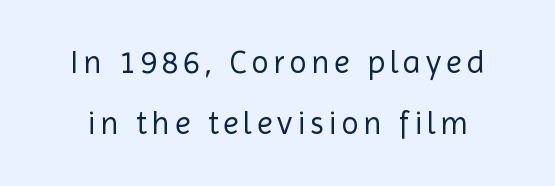
The image shows 32 px regular-weight sans-serif type, upright; set loose line spacing (1.91x), not underlined; a medium x-height.
